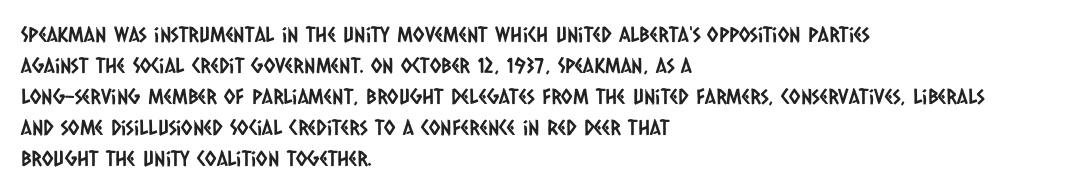
Q: Is the text underlined? A: No.
Q: How is the paragraph aligned? A: Left-aligned.
Q: Is the spacing between letters normal or unusually wide? A: Normal.
Q: Is the spacing between lines tight, normal or loose? A: Normal.
